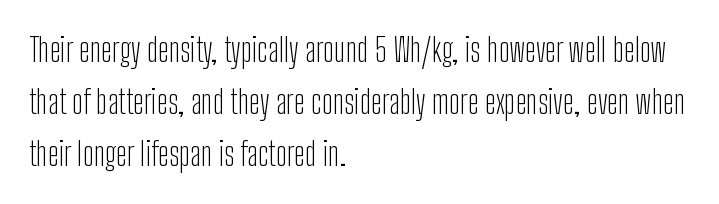
{"serif": "no", "italic": "no", "bold": "no", "weight": "light", "width": "condensed", "stroke_contrast": "low", "x_height": "medium", "monospaced": "no", "underline": "no", "align": "left", "line_spacing": "normal", "line_spacing_ratio": 1.58, "letter_spacing": "normal", "letter_spacing_em": 0.0, "glyph_px": 33}
